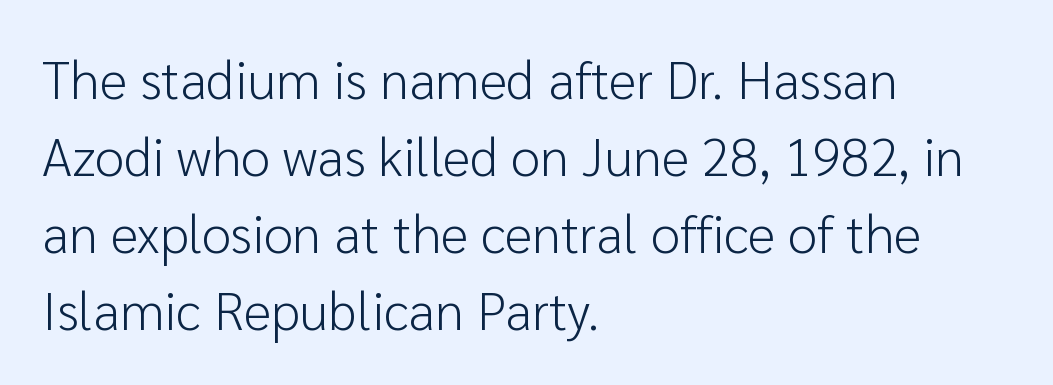
Line spacing here is normal. This sample has the flowing, uneven cadence of proportional lettering. Unlike a traditional serif, this face leaves its strokes unadorned. Stems here are at most as thick as an everyday book face. The area under the type is left untouched.
